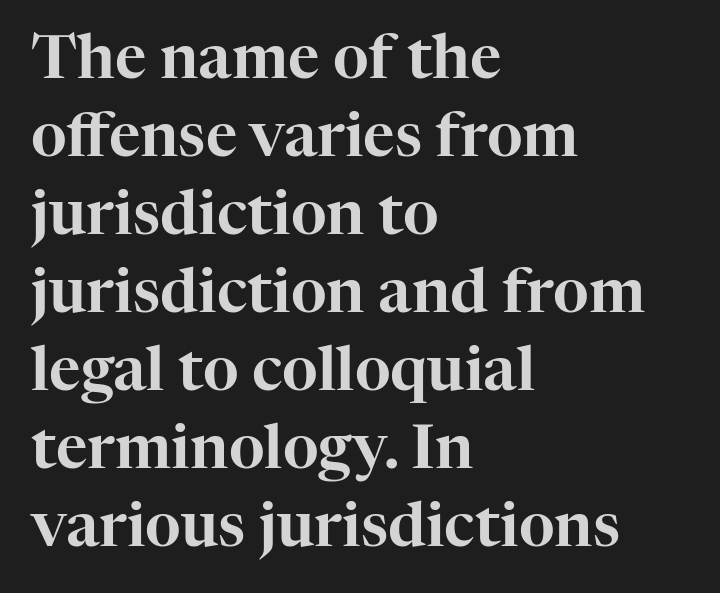
Q: Is the text italic (slanted)? A: No, it is upright.
Q: Is the typeface a serif or a sans-serif typeface? A: Serif.
Q: Is the text underlined? A: No.
Q: How is the paragraph aligned? A: Left-aligned.
Q: Is the spacing between letters normal or unusually wide? A: Normal.
Q: Is the spacing between lines tight, normal or loose? A: Normal.
Q: Width (condensed, normal, or wide)? A: Normal.
Q: Stroke contrast? A: High.
Q: x-height? A: Medium.
Q: Monospaced? A: No.
